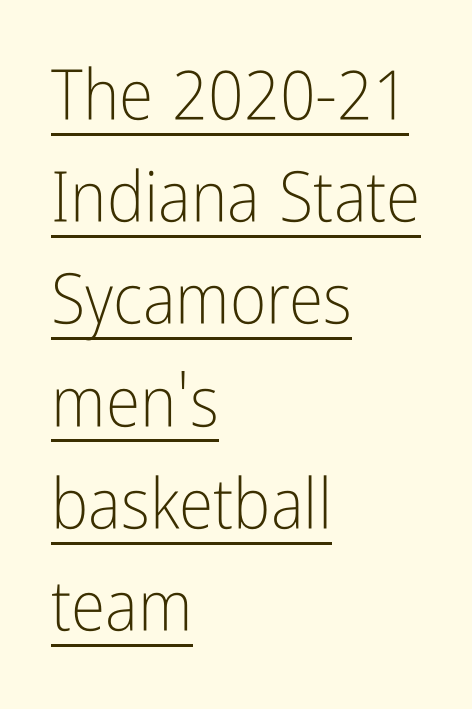
{"serif": "no", "italic": "no", "bold": "no", "weight": "light", "width": "condensed", "stroke_contrast": "low", "x_height": "medium", "monospaced": "no", "underline": "yes", "align": "left", "line_spacing": "normal", "line_spacing_ratio": 1.46, "letter_spacing": "normal", "letter_spacing_em": 0.0, "glyph_px": 70}
